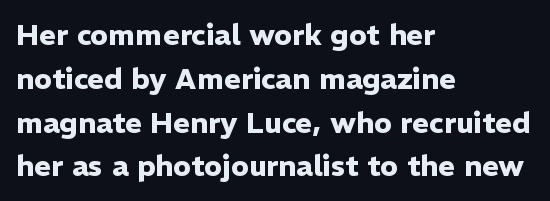
Q: Is the text bold? A: Yes.
Q: Is the text italic (slanted)? A: No, it is upright.
Q: Is the typeface a serif or a sans-serif typeface? A: Sans-serif.
Q: Is the text underlined? A: No.
Q: How is the paragraph aligned? A: Left-aligned.
Q: Is the spacing between letters normal or unusually wide? A: Normal.
Q: Is the spacing between lines tight, normal or loose? A: Normal.
Q: Width (condensed, normal, or wide)? A: Normal.
Q: Stroke contrast? A: Low.
Q: x-height? A: Medium.
Q: Monospaced? A: No.
